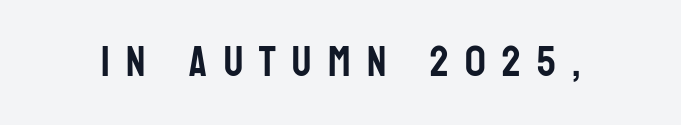
{"serif": "no", "italic": "no", "width": "condensed", "stroke_contrast": "low", "x_height": "large", "monospaced": "no", "underline": "no", "letter_spacing": "wide", "letter_spacing_em": 0.39, "glyph_px": 42}
